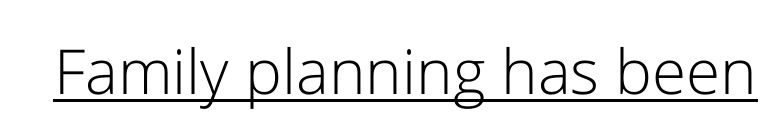
The typography opts for an upright posture over an oblique one. The face used here is proportionally spaced, like ordinary book or web type. Does a line run under the words? Yes, clearly. Unlike a traditional serif, this face leaves its strokes unadorned. The letterforms sit shoulder to shoulder at normal distance. Nothing heavy about these letters — not bold at all.
